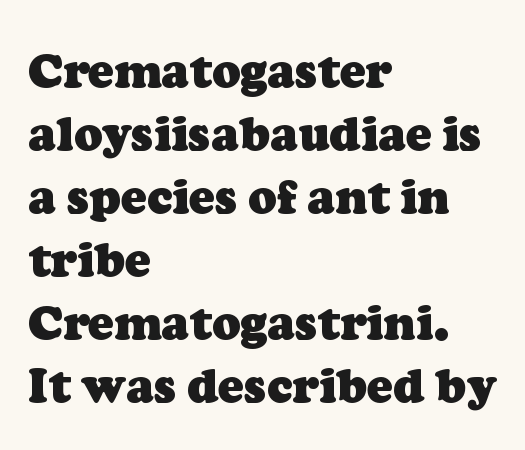
{"serif": "yes", "bold": "yes", "weight": "heavy", "width": "normal", "stroke_contrast": "low", "x_height": "medium", "monospaced": "no", "underline": "no", "align": "left", "line_spacing": "normal", "line_spacing_ratio": 1.34, "letter_spacing": "normal", "letter_spacing_em": 0.0, "glyph_px": 47}
